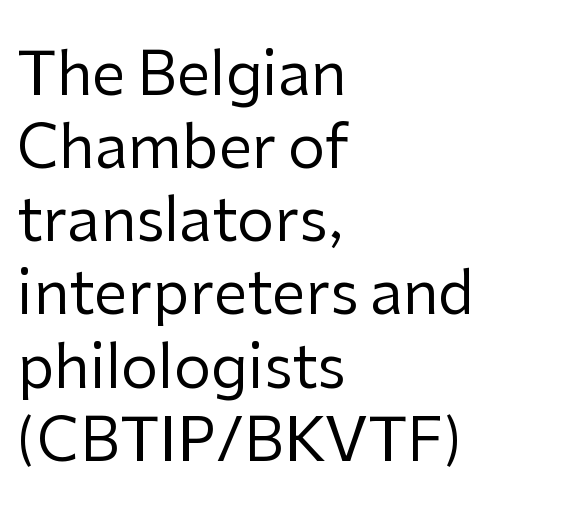
Q: Is the text bold? A: No.
Q: Is the text italic (slanted)? A: No, it is upright.
Q: Is the typeface a serif or a sans-serif typeface? A: Sans-serif.
Q: Is the text underlined? A: No.
Q: How is the paragraph aligned? A: Left-aligned.
Q: Is the spacing between letters normal or unusually wide? A: Normal.
Q: Width (condensed, normal, or wide)? A: Normal.
Q: Stroke contrast? A: Low.
Q: x-height? A: Medium.
Q: Monospaced? A: No.
